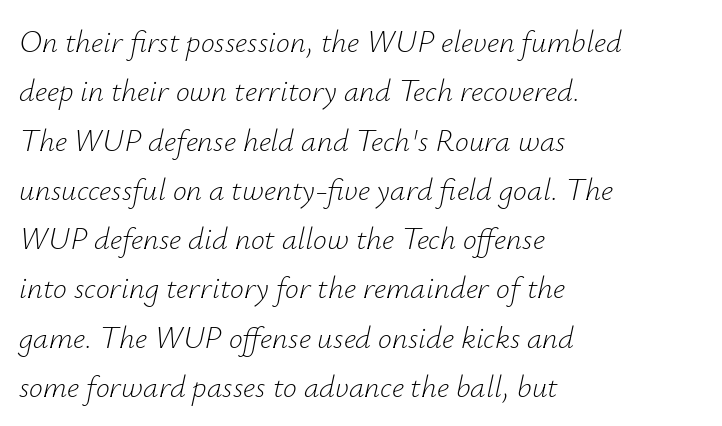
{"italic": "yes", "lean": "right", "slant_degrees": 12, "bold": "no", "weight": "light", "width": "normal", "stroke_contrast": "low", "x_height": "small", "monospaced": "no", "underline": "no", "align": "left", "line_spacing": "normal", "line_spacing_ratio": 1.59, "letter_spacing": "normal", "letter_spacing_em": 0.0, "glyph_px": 31}
